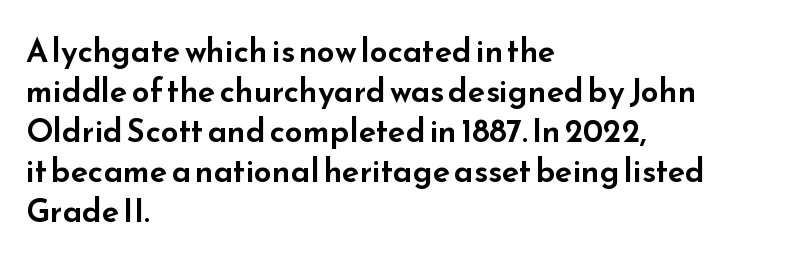
These lines keep a tight, regular rhythm from letter to letter. The characters display no serif detailing; their extremities are plain. Nope, not italic — everything's standing straight. Plain, unruled lines of type. The lines in this sample share a left origin and differ only in where they stop. The space between consecutive lines is moderate.
